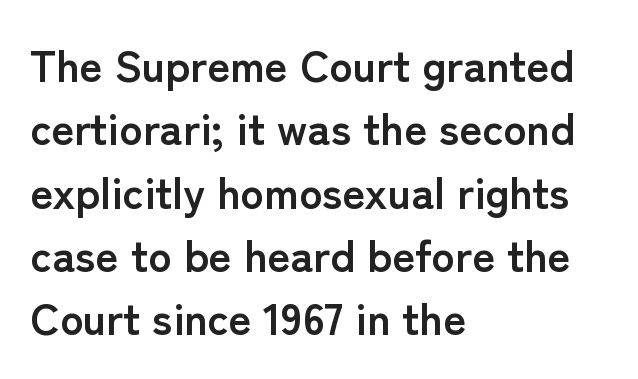
You could call the tracking neutral — neither tight nor loose. To sum up the face: it is a sans, with no serifs. Leading: standard. A typesetter would call this proportional, since set widths differ per character. Is there any slant? The stems are plumb.
